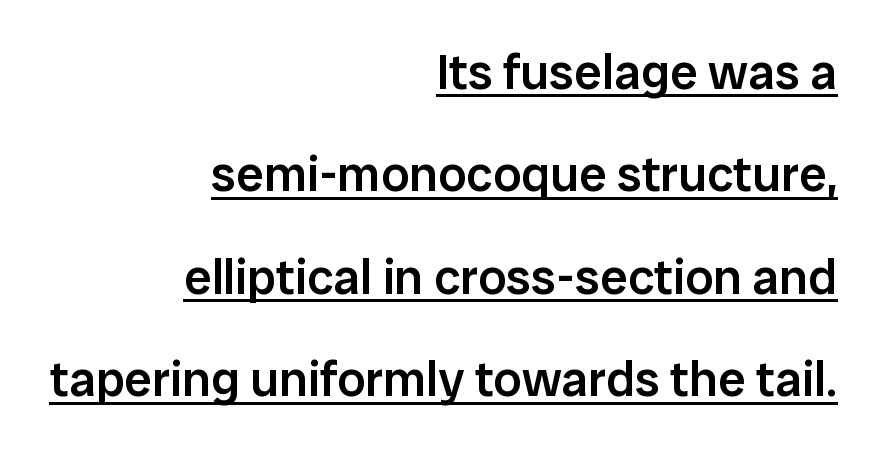
{"serif": "no", "italic": "no", "bold": "semi", "weight": "semibold", "width": "normal", "stroke_contrast": "low", "x_height": "medium", "monospaced": "no", "underline": "yes", "align": "right", "line_spacing": "loose", "line_spacing_ratio": 2.05, "letter_spacing": "normal", "letter_spacing_em": 0.0, "glyph_px": 50}
